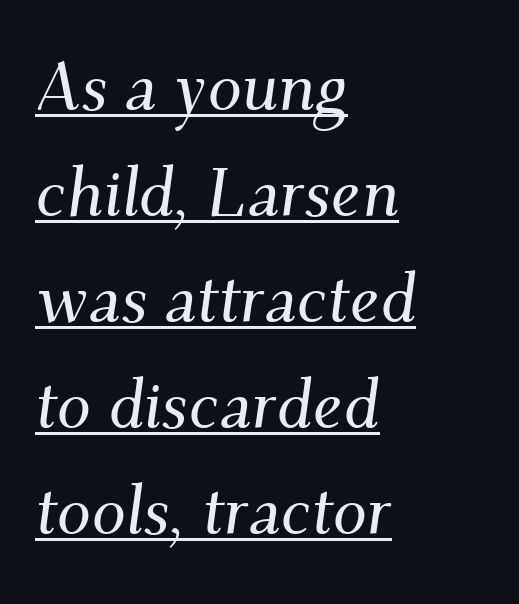
This is underlined copy, the kind a proofreader might mark for attention. There is no visible air inserted between adjacent glyphs. Do the characters align in a grid? No, the font is proportional. These lines are composed in type with serifs. Emphasis-style slanted type is in use. In terms of leading, this rendering sits right in the middle.
